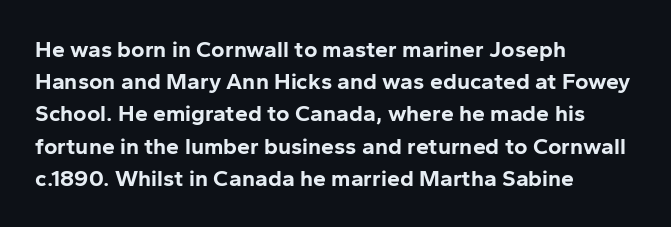
Q: Is the text bold? A: Yes.
Q: Is the text italic (slanted)? A: No, it is upright.
Q: Is the text underlined? A: No.
Q: How is the paragraph aligned? A: Left-aligned.
Q: Is the spacing between letters normal or unusually wide? A: Normal.
Q: Is the spacing between lines tight, normal or loose? A: Normal.
